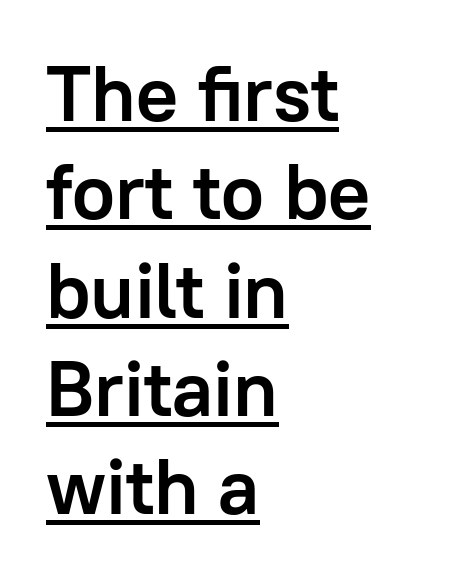
Students, note that the glyphs here touch the page at normal intervals. The glyphs have the mass of a bold cut. Examine the stroke ends and you'll find no serifs. Does the copy run flush right? No — it runs flush left.
